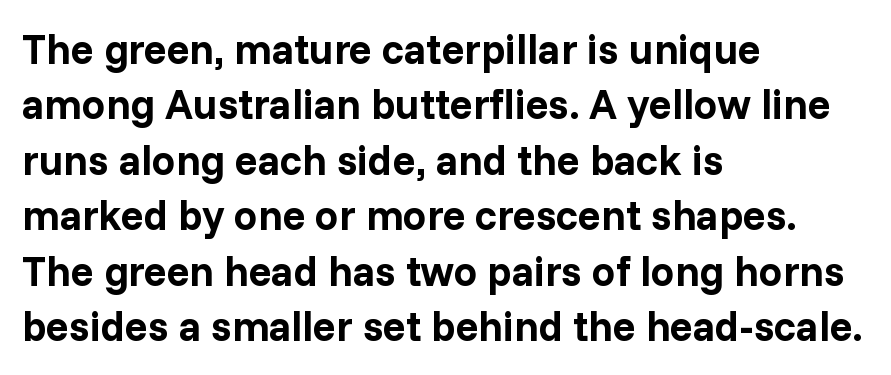
Q: Is the text bold? A: Yes.
Q: Is the text italic (slanted)? A: No, it is upright.
Q: Is the typeface a serif or a sans-serif typeface? A: Sans-serif.
Q: Is the text underlined? A: No.
Q: How is the paragraph aligned? A: Left-aligned.
Q: Is the spacing between letters normal or unusually wide? A: Normal.
Q: Is the spacing between lines tight, normal or loose? A: Normal.
Q: Width (condensed, normal, or wide)? A: Normal.
Q: Stroke contrast? A: Low.
Q: x-height? A: Medium.
Q: Monospaced? A: No.
